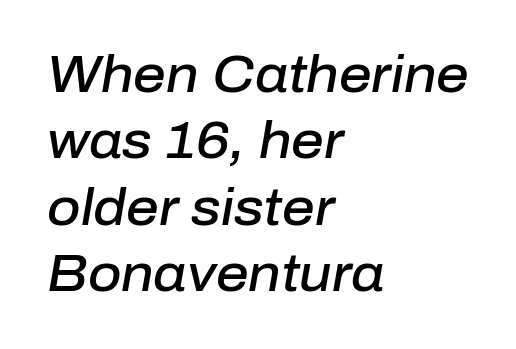
Posture: slanted. The space between consecutive lines is moderate. Glyph-to-glyph distance matches everyday printed text. The setting favours the left margin, as ordinary paragraphs usually do. This is moderately heavy type, rendered in semibold. The rendering uses natural spacing where letterforms have individual widths.
